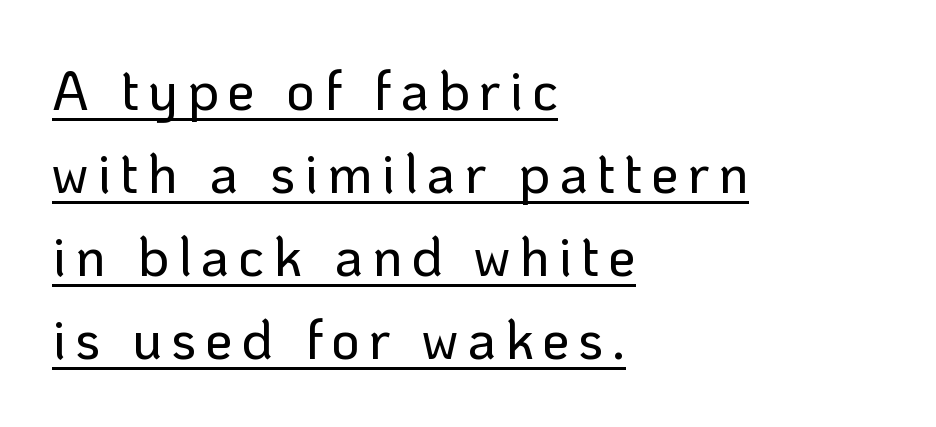
The rendered words wear a rule along their underside. Left-aligned paragraph, ragged on the right. The letters advance in unequal steps, a hallmark of proportional type. Italic? Not at all — the glyphs are vertical.
